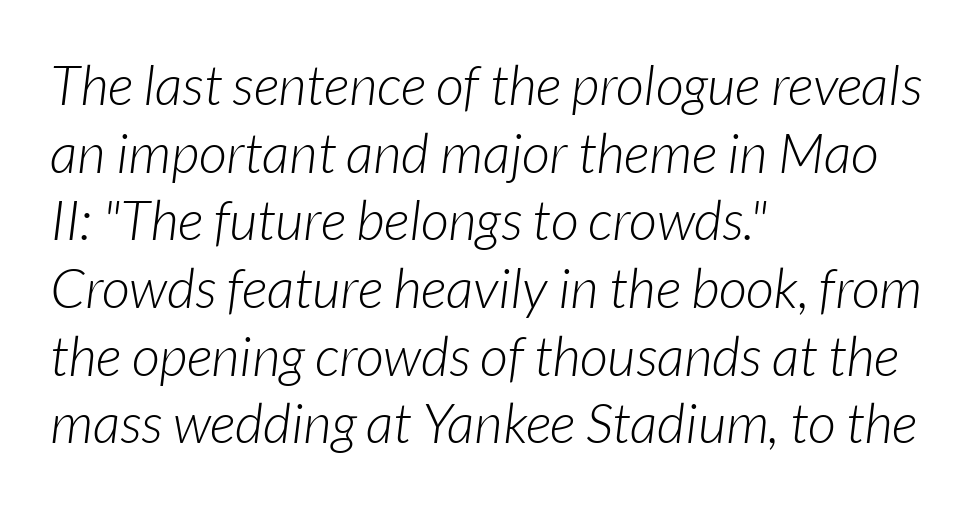
Q: Is the text bold? A: No.
Q: Is the text italic (slanted)? A: Yes, it leans right by about 7 degrees.
Q: Is the text underlined? A: No.
Q: How is the paragraph aligned? A: Left-aligned.
Q: Is the spacing between letters normal or unusually wide? A: Normal.
Q: Width (condensed, normal, or wide)? A: Normal.
Q: Stroke contrast? A: Low.
Q: x-height? A: Medium.
Q: Monospaced? A: No.
